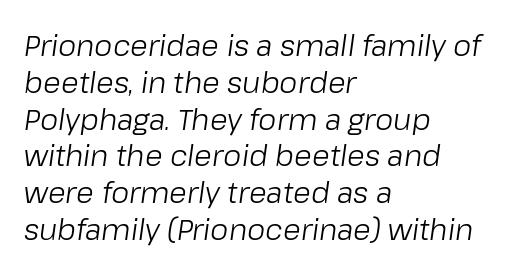
{"italic": "yes", "lean": "right", "slant_degrees": 8, "bold": "no", "weight": "light", "width": "normal", "stroke_contrast": "low", "x_height": "medium", "monospaced": "no", "underline": "no", "align": "left", "line_spacing": "normal", "line_spacing_ratio": 1.27, "letter_spacing": "normal", "letter_spacing_em": 0.0, "glyph_px": 29}
